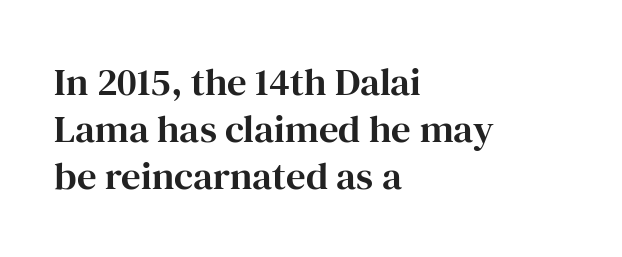
Observe the serifs anchoring each vertical stroke in this sample. These lines were composed using upright roman letters. The setting favours the left margin, as ordinary paragraphs usually do. The passage shown is typed in a proportional face where columns would drift. There is no visible air inserted between adjacent glyphs. Underlining? Definitely not there.
